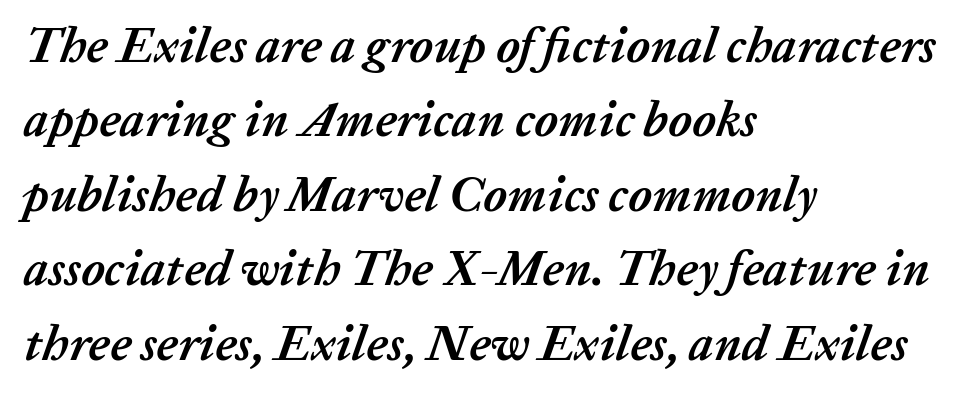
Strong, thick strokes mark this as bold type. Horizontally, the lines are justified to the leading edge only. Each new line begins a customary step beneath the previous one. Think of a printed novel: that variable character pitch is what you see here. The horizontal fit of the characters is conventional and even.
